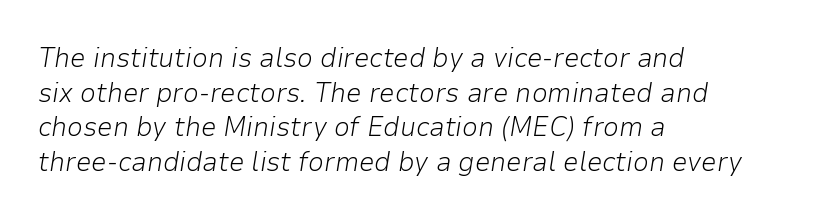
Q: Is the text bold? A: No.
Q: Is the text italic (slanted)? A: Yes, it leans right by about 9 degrees.
Q: Is the text underlined? A: No.
Q: How is the paragraph aligned? A: Left-aligned.
Q: Is the spacing between letters normal or unusually wide? A: Normal.
Q: Width (condensed, normal, or wide)? A: Normal.
Q: Stroke contrast? A: Low.
Q: x-height? A: Medium.
Q: Monospaced? A: No.
